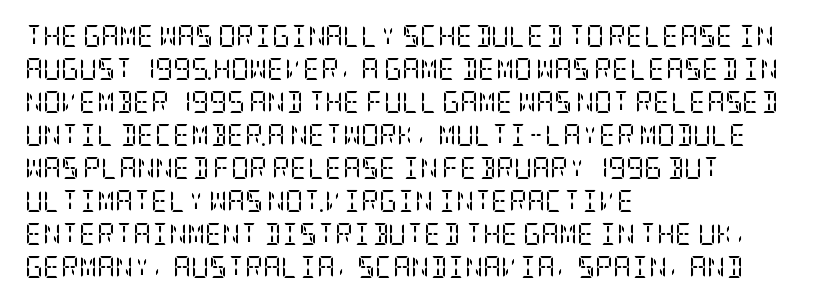
Q: Is the text bold? A: No.
Q: Is the text italic (slanted)? A: No, it is upright.
Q: Is the text underlined? A: No.
Q: How is the paragraph aligned? A: Left-aligned.
Q: Is the spacing between letters normal or unusually wide? A: Normal.
Q: Is the spacing between lines tight, normal or loose? A: Normal.
